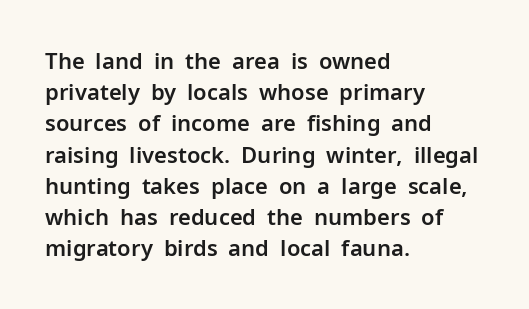
The image shows 22 px text type, upright; set left-aligned, normal line spacing (1.42x), normal letter spacing, not underlined.
